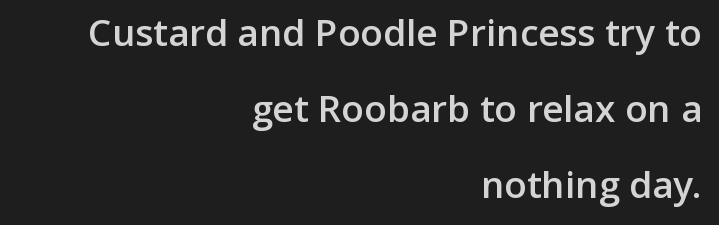
{"serif": "no", "italic": "no", "bold": "semi", "weight": "semibold", "width": "normal", "stroke_contrast": "low", "x_height": "medium", "monospaced": "no", "underline": "no", "align": "right", "line_spacing": "loose", "line_spacing_ratio": 2.06, "letter_spacing": "normal", "letter_spacing_em": 0.0, "glyph_px": 37}
